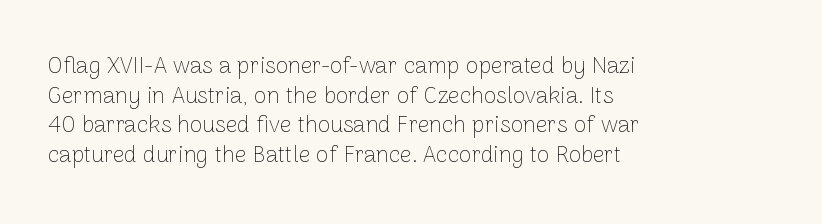
The lines sit at an ordinary, default distance from one another. The rag falls on the right side of this text block. The characters are drawn with everyday or finer stroke widths. Descender tails drop into unmarked territory.
